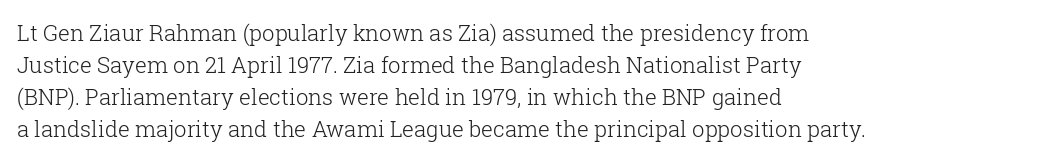
Q: Is the text bold? A: No.
Q: Is the text italic (slanted)? A: No, it is upright.
Q: Is the text underlined? A: No.
Q: How is the paragraph aligned? A: Left-aligned.
Q: Is the spacing between letters normal or unusually wide? A: Normal.
Q: Is the spacing between lines tight, normal or loose? A: Normal.
